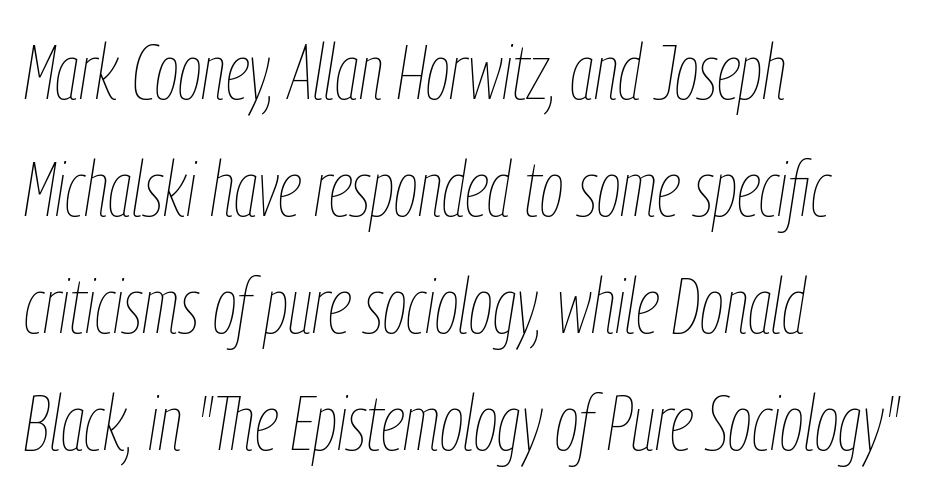
{"italic": "yes", "lean": "right", "slant_degrees": 9, "bold": "no", "weight": "thin", "width": "condensed", "stroke_contrast": "low", "x_height": "medium", "monospaced": "no", "underline": "no", "align": "left", "line_spacing": "normal", "line_spacing_ratio": 1.52, "letter_spacing": "normal", "letter_spacing_em": 0.0, "glyph_px": 77}
